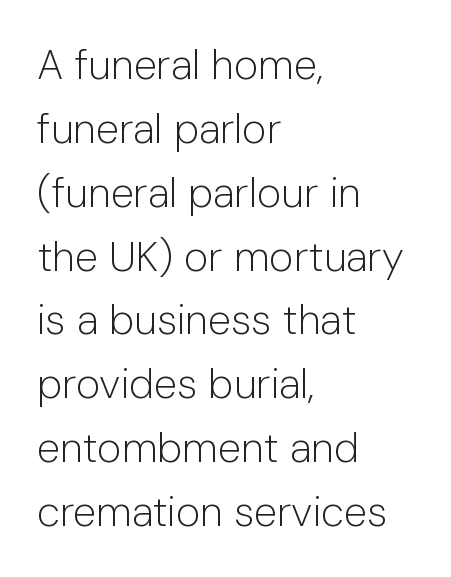
Lines of text with bare space underneath. Stem width sits at or under what a default text font uses. Tall strokes in this sample are plumb rather than angled. Line spacing here is normal. Typeset ragged right — the left edge is the straight one. Nothing unusual about the tracking: characters are spaced as the font intends.
